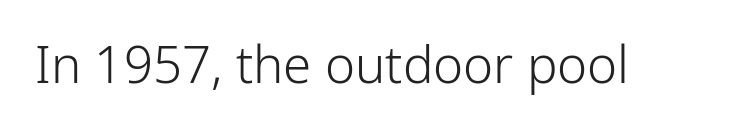
The image shows 51 px light sans-serif type, upright; set normal letter spacing, not underlined; low stroke contrast and a medium x-height.
